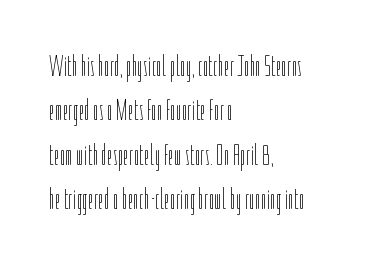
The image shows 29 px thin, condensed type, upright; set left-aligned, normal line spacing (1.53x), normal letter spacing, not underlined; low stroke contrast and a medium x-height.
